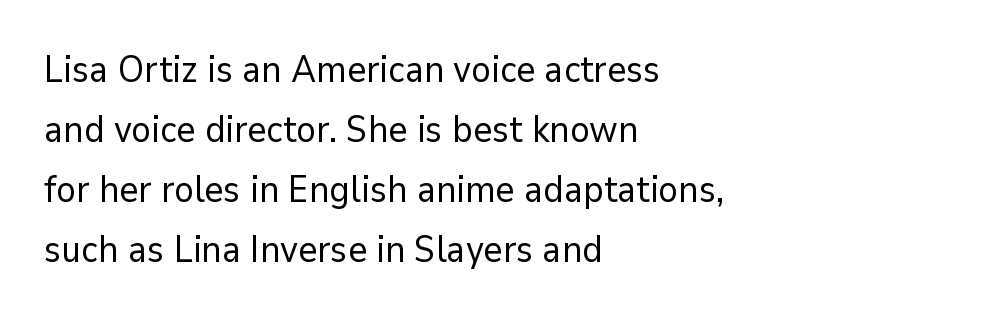
{"serif": "no", "italic": "no", "bold": "no", "weight": "regular", "width": "normal", "stroke_contrast": "low", "x_height": "medium", "monospaced": "no", "underline": "no", "align": "left", "line_spacing": "normal", "line_spacing_ratio": 1.62, "letter_spacing": "normal", "letter_spacing_em": 0.0, "glyph_px": 37}
